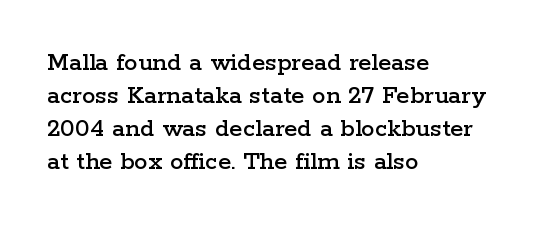
{"italic": "no", "underline": "no", "align": "left", "line_spacing_ratio": 1.22, "letter_spacing": "normal", "letter_spacing_em": 0.0, "glyph_px": 27}
